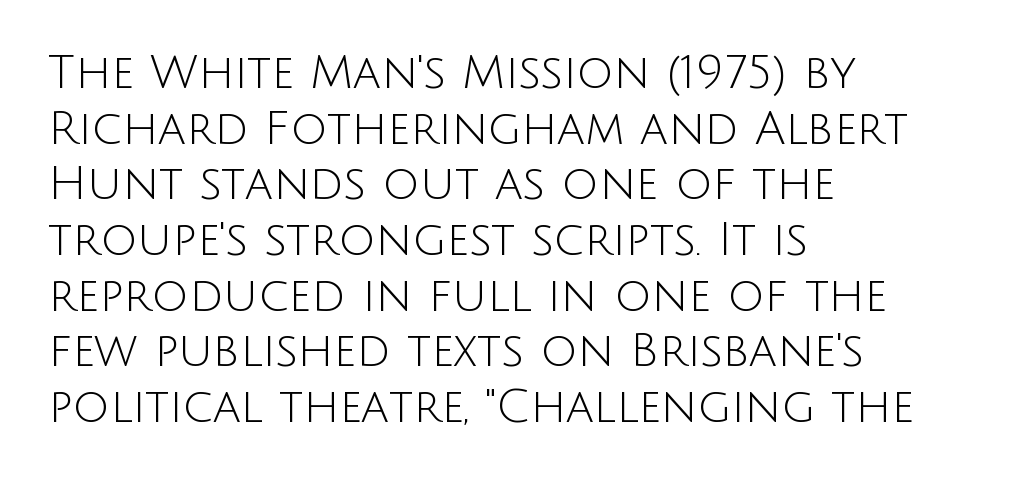
Q: Is the text bold? A: No.
Q: Is the text italic (slanted)? A: No, it is upright.
Q: Is the typeface a serif or a sans-serif typeface? A: Sans-serif.
Q: Is the text underlined? A: No.
Q: How is the paragraph aligned? A: Left-aligned.
Q: Is the spacing between letters normal or unusually wide? A: Normal.
Q: Width (condensed, normal, or wide)? A: Normal.
Q: Stroke contrast? A: Low.
Q: x-height? A: Large.
Q: Monospaced? A: No.
